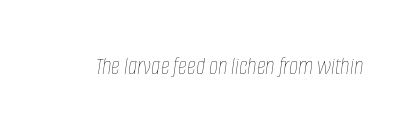
Stroke mass is kept to a normal reading level or below. Nothing unusual about the tracking: characters are spaced as the font intends. The lettering tilts uniformly, giving the passage an italic look. The specimen omits any rule beneath the text block's lines.
